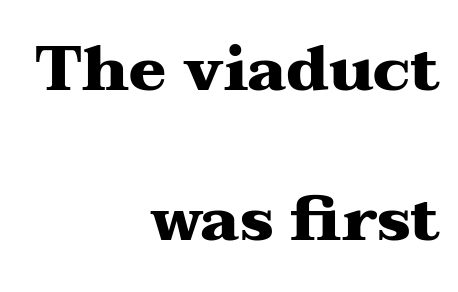
{"serif": "yes", "italic": "no", "bold": "yes", "weight": "heavy", "width": "wide", "stroke_contrast": "medium", "x_height": "medium", "monospaced": "no", "underline": "no", "align": "right", "line_spacing": "loose", "line_spacing_ratio": 2.42, "letter_spacing": "normal", "letter_spacing_em": 0.0, "glyph_px": 62}
